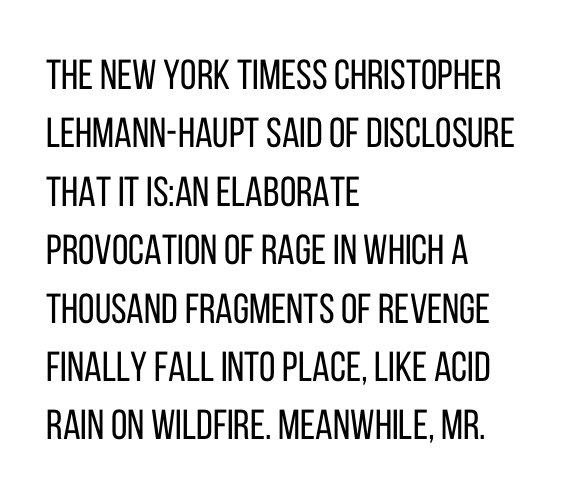
When letters stand straight like this, we call the style roman or upright. Caption: face not bold, strokes unweighted. Decoration check: the copy has no underline. Standard letterfit; no display-style spreading of the glyphs. Character widths vary here, with narrow letters taking less room than wide ones. Leftover space on each line is placed entirely after the last word.
